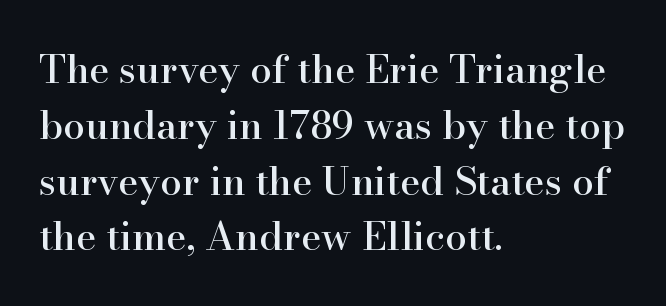
Beneath every word, the page is bare. What kind of face is this? One with serifs. How are the letters spaced? Ordinarily, with no added tracking. Here the designer chose a conventional face with non-uniform glyph widths.
